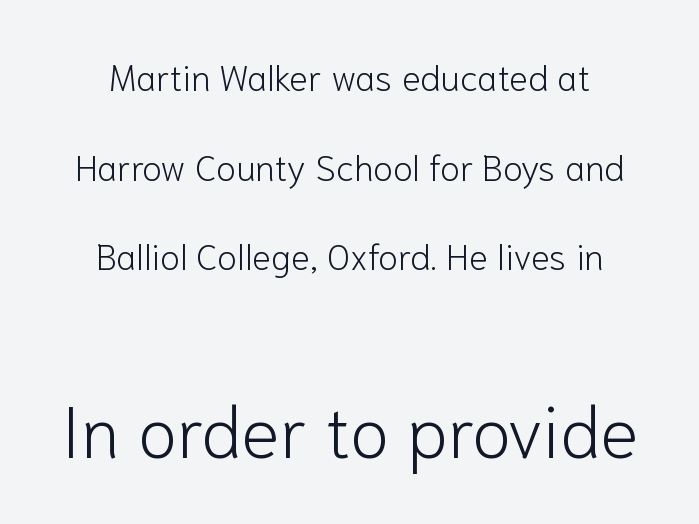
The foot of each line stays bare and open. Vertical strokes here are truly vertical. Nope, no serifs anywhere on these letters. Widely set lines give the paragraph a tall, airy silhouette.
